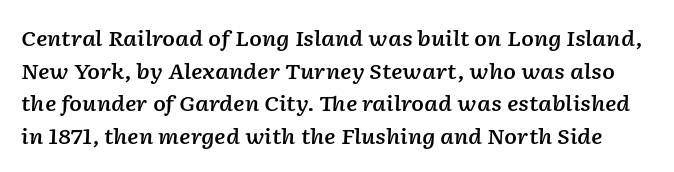
What's the leading like? Ordinary, nothing unusual. Honestly, there is no underline to notice here at all. The passage shown has conventional tracking throughout. The rendering applies a slant to the glyphs.
